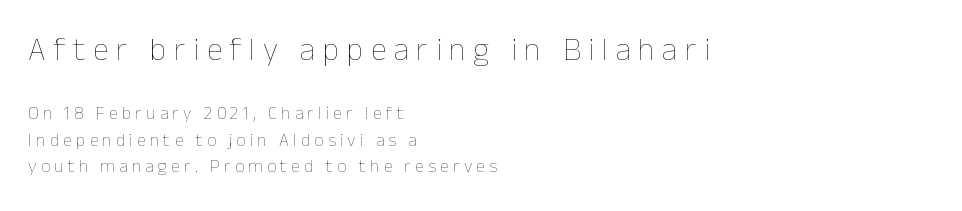
Students, observe: this is what conventionally led text looks like. The passage shown is typed in a proportional face where columns would drift. This rendering widens character spacing well past its baseline value. Of the two passages, the one on top uses the larger point size.
